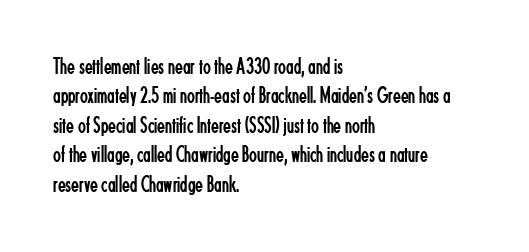
Q: Is the text bold? A: No.
Q: Is the text italic (slanted)? A: No, it is upright.
Q: Is the text underlined? A: No.
Q: How is the paragraph aligned? A: Left-aligned.
Q: Is the spacing between letters normal or unusually wide? A: Normal.
Q: Is the spacing between lines tight, normal or loose? A: Normal.
